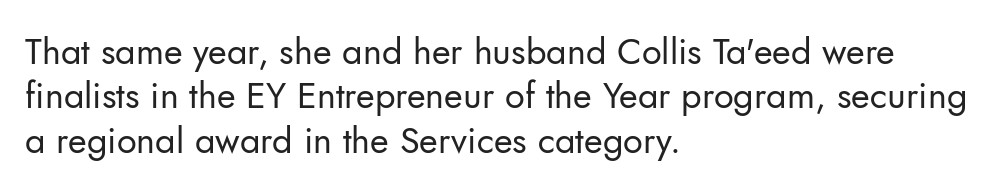
{"serif": "no", "italic": "no", "bold": "no", "weight": "regular", "width": "normal", "stroke_contrast": "low", "x_height": "small", "monospaced": "no", "underline": "no", "align": "left", "line_spacing_ratio": 1.23, "letter_spacing": "normal", "letter_spacing_em": 0.0, "glyph_px": 36}
